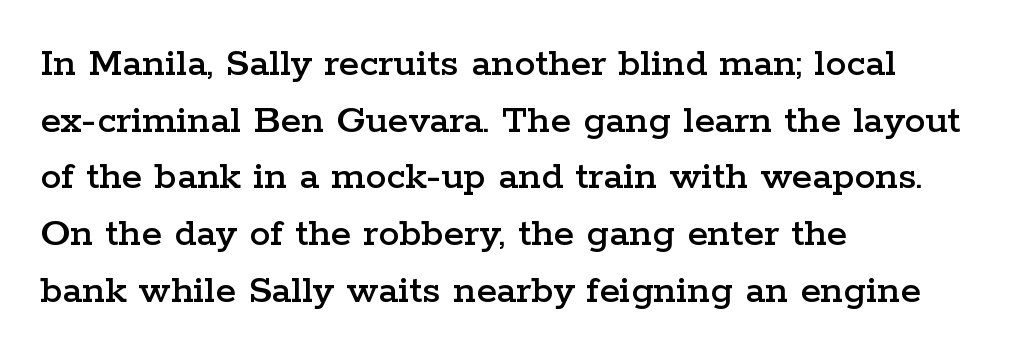
{"serif": "yes", "italic": "no", "width": "wide", "stroke_contrast": "low", "x_height": "medium", "monospaced": "no", "underline": "no", "align": "left", "line_spacing": "normal", "line_spacing_ratio": 1.35, "letter_spacing": "normal", "letter_spacing_em": 0.0, "glyph_px": 42}
